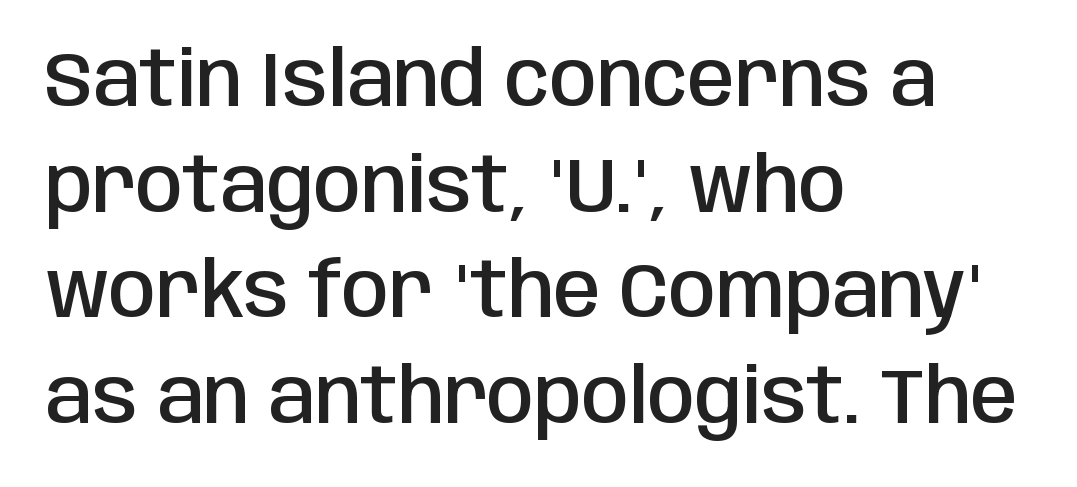
The image shows 76 px semibold, condensed sans-serif type, upright; set left-aligned, normal line spacing (1.39x), normal letter spacing, not underlined; low stroke contrast and a large x-height.
